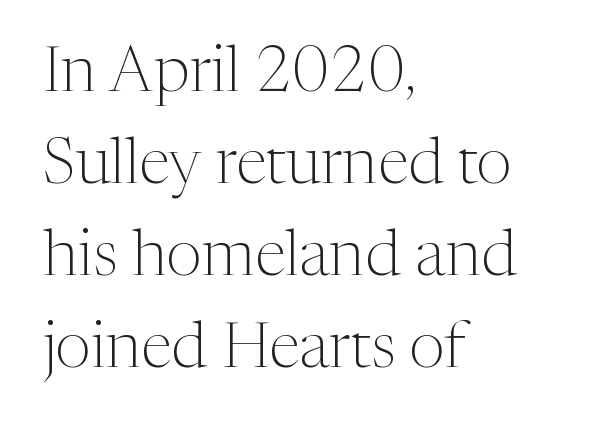
Successive baselines arrive at the customary interval. Think of a printed novel: that variable character pitch is what you see here. This rendering uses left alignment, leaving the right contour irregular. The font is comparable to plain body text, perhaps lighter. Posture: straight, roman, zero tilt. A typesetter would call this zero additional tracking.
